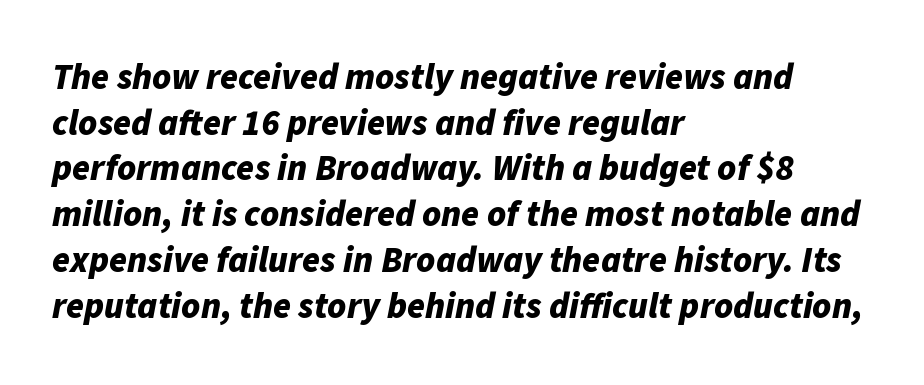
A typesetter would call this leading conventional body-copy spacing. The lines in this sample share a left origin and differ only in where they stop. Characters are canted at an angle relative to the baseline's perpendicular. The gap between lines stays unmarked. This sample has the flowing, uneven cadence of proportional lettering.
